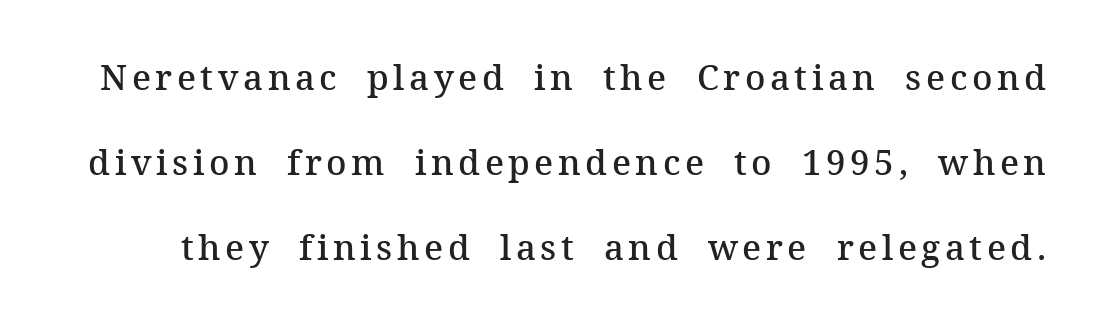
Q: Is the text bold? A: Semi-bold.
Q: Is the text italic (slanted)? A: No, it is upright.
Q: Is the typeface a serif or a sans-serif typeface? A: Serif.
Q: Is the text underlined? A: No.
Q: Is the spacing between lines tight, normal or loose? A: Loose.
Q: Width (condensed, normal, or wide)? A: Normal.
Q: Stroke contrast? A: Medium.
Q: x-height? A: Medium.
Q: Monospaced? A: No.
